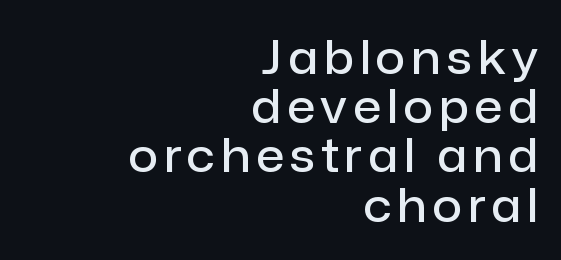
Caption: multi-line text, flush right, ragged left. The strip under each line holds only bare page. No feet cap the strokes, marking this as sans-serif type. The lines are packed closely together with very little leading.
